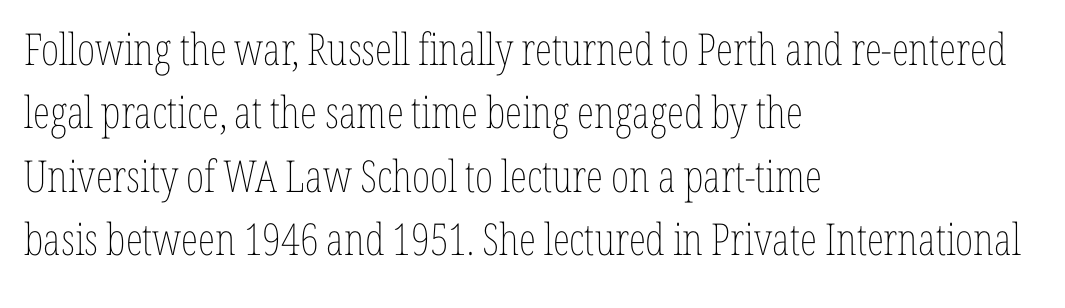
Q: Is the text bold? A: No.
Q: Is the text italic (slanted)? A: No, it is upright.
Q: Is the text underlined? A: No.
Q: How is the paragraph aligned? A: Left-aligned.
Q: Is the spacing between letters normal or unusually wide? A: Normal.
Q: Is the spacing between lines tight, normal or loose? A: Normal.
Q: Width (condensed, normal, or wide)? A: Condensed.
Q: Stroke contrast? A: Low.
Q: x-height? A: Medium.
Q: Monospaced? A: No.
